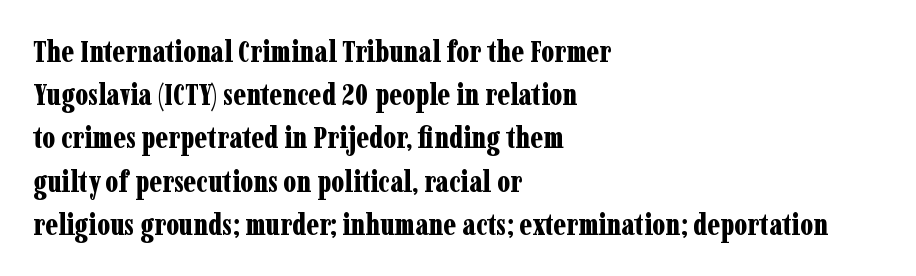
The paragraph shown leans on its left margin. Are there feet on the stems? There are — it's a serif. Rule under the text: the space is simply empty. Posture: straight, roman, zero tilt. You could not count columns in this text — the font is proportionally spaced. The letters are bold, with thick, heavy strokes.
